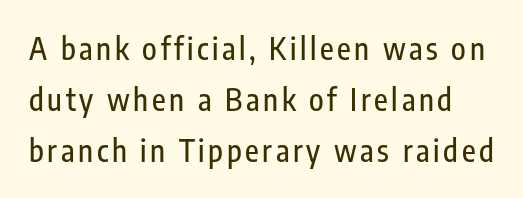
The image shows 30 px condensed sans-serif type, upright; set normal line spacing (1.7x), not underlined; low stroke contrast and a medium x-height.
